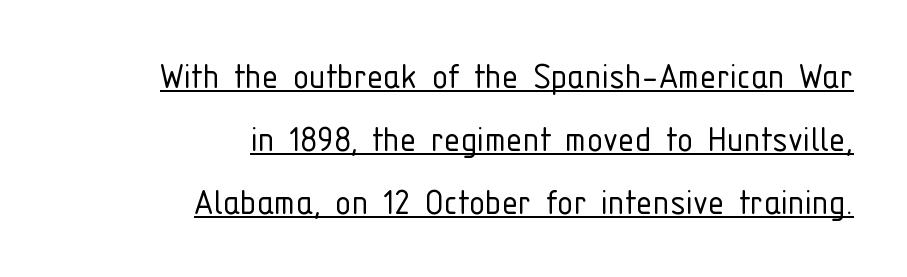
The image shows 41 px light, condensed sans-serif type, upright; set right-aligned, normal line spacing (1.54x), normal letter spacing, underlined; low stroke contrast and a medium x-height.
